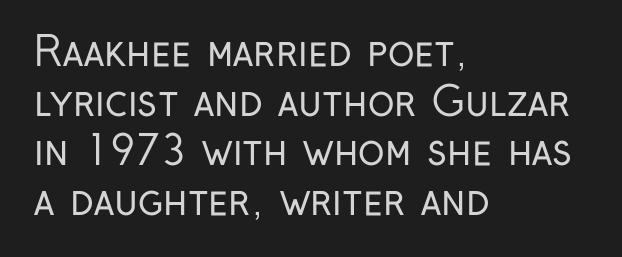
Q: Is the text bold? A: No.
Q: Is the text italic (slanted)? A: No, it is upright.
Q: Is the typeface a serif or a sans-serif typeface? A: Sans-serif.
Q: Is the text underlined? A: No.
Q: How is the paragraph aligned? A: Left-aligned.
Q: Is the spacing between letters normal or unusually wide? A: Normal.
Q: Width (condensed, normal, or wide)? A: Condensed.
Q: Stroke contrast? A: Low.
Q: x-height? A: Medium.
Q: Monospaced? A: No.
